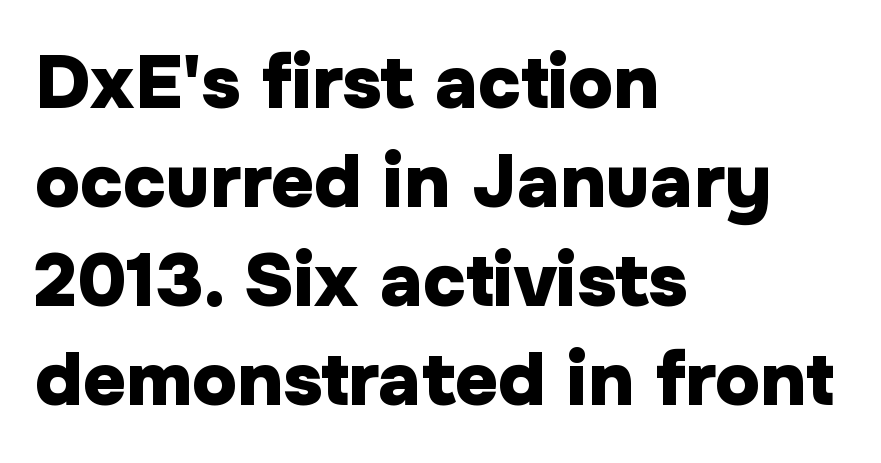
Q: Is the text bold? A: Yes.
Q: Is the text italic (slanted)? A: No, it is upright.
Q: Is the typeface a serif or a sans-serif typeface? A: Sans-serif.
Q: Is the text underlined? A: No.
Q: How is the paragraph aligned? A: Left-aligned.
Q: Is the spacing between letters normal or unusually wide? A: Normal.
Q: Is the spacing between lines tight, normal or loose? A: Normal.
Q: Width (condensed, normal, or wide)? A: Normal.
Q: Stroke contrast? A: Low.
Q: x-height? A: Medium.
Q: Monospaced? A: No.
